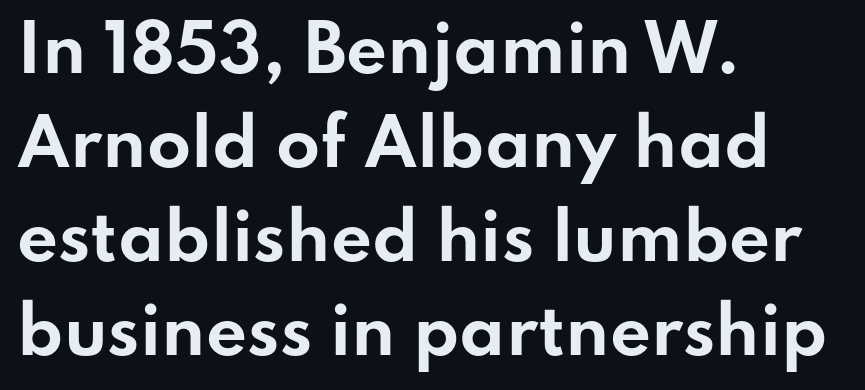
The image shows 64 px bold, wide sans-serif type, upright; set left-aligned, normal line spacing (1.47x), normal letter spacing, not underlined; low stroke contrast and a small x-height.
